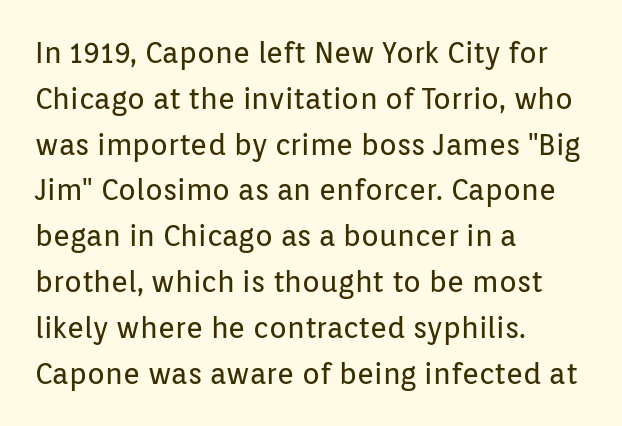
{"serif": "no", "italic": "no", "bold": "no", "weight": "regular", "width": "normal", "stroke_contrast": "low", "x_height": "medium", "monospaced": "no", "underline": "no", "align": "left", "line_spacing": "normal", "line_spacing_ratio": 1.58, "letter_spacing": "normal", "letter_spacing_em": 0.0, "glyph_px": 29}
